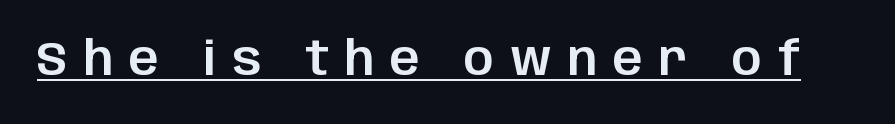
Q: Is the text italic (slanted)? A: No, it is upright.
Q: Is the typeface a serif or a sans-serif typeface? A: Sans-serif.
Q: Is the text underlined? A: Yes.
Q: Is the spacing between letters normal or unusually wide? A: Unusually wide.
Q: Width (condensed, normal, or wide)? A: Normal.
Q: Stroke contrast? A: Low.
Q: x-height? A: Large.
Q: Monospaced? A: No.
